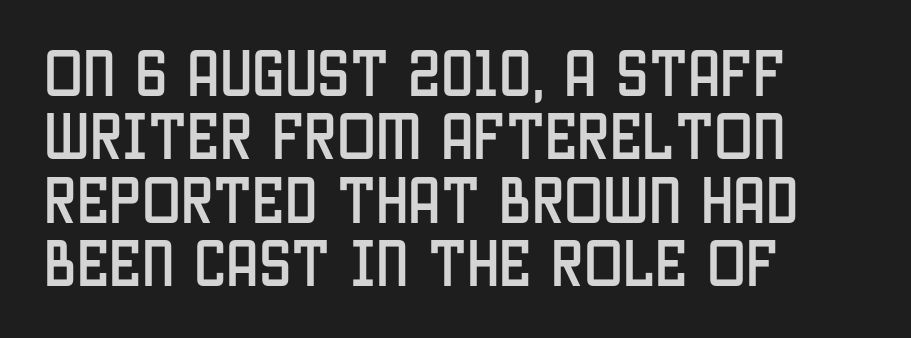
Q: Is the text italic (slanted)? A: No, it is upright.
Q: Is the typeface a serif or a sans-serif typeface? A: Sans-serif.
Q: Is the text underlined? A: No.
Q: How is the paragraph aligned? A: Left-aligned.
Q: Is the spacing between letters normal or unusually wide? A: Normal.
Q: Width (condensed, normal, or wide)? A: Condensed.
Q: Stroke contrast? A: Low.
Q: x-height? A: Large.
Q: Monospaced? A: No.
